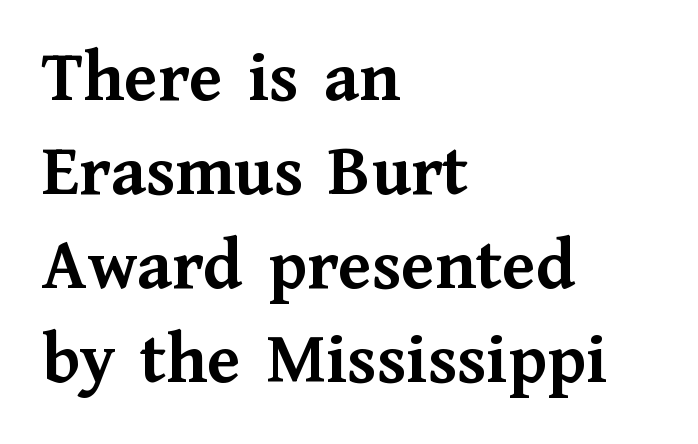
{"serif": "yes", "italic": "no", "bold": "yes", "weight": "semibold", "width": "normal", "stroke_contrast": "medium", "x_height": "medium", "monospaced": "no", "underline": "no", "align": "left", "line_spacing": "normal", "line_spacing_ratio": 1.27, "letter_spacing": "normal", "letter_spacing_em": 0.0, "glyph_px": 74}
